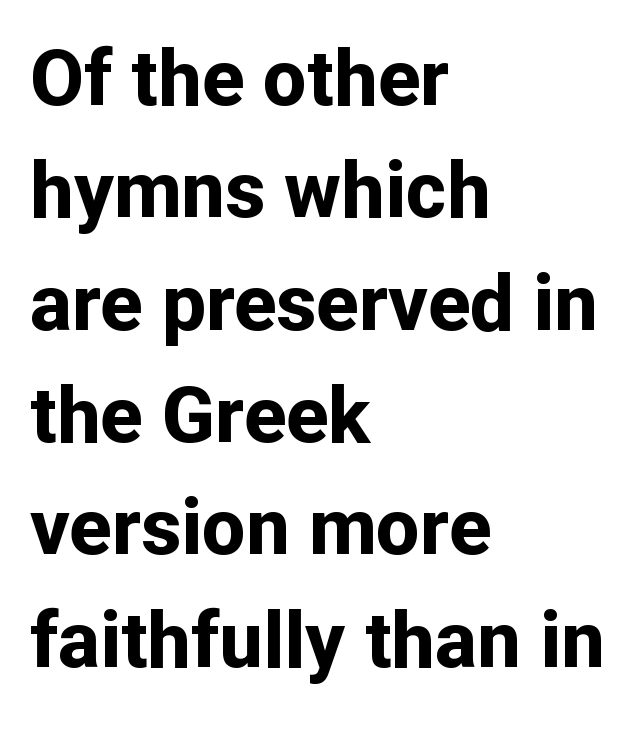
The image shows 78 px bold sans-serif type, upright; set left-aligned, normal line spacing (1.44x), normal letter spacing, not underlined; low stroke contrast and a medium x-height.
